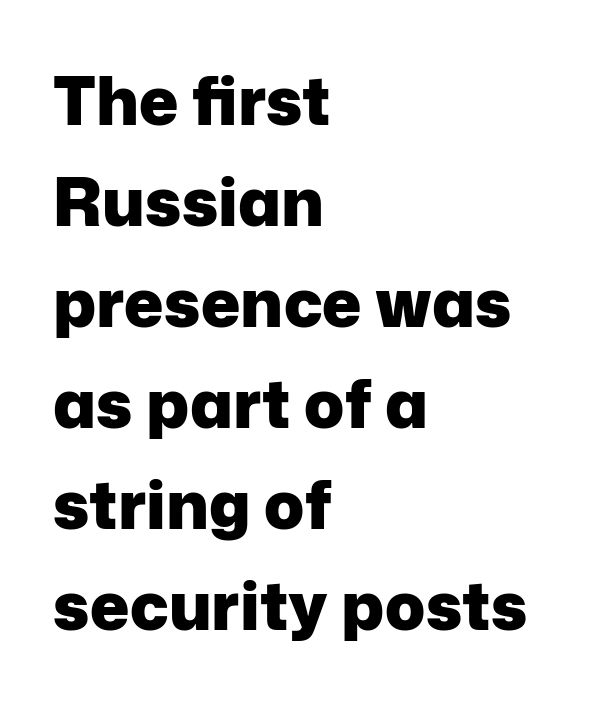
The paragraph has a hard left edge and a soft right edge. Leading matches the norm, producing a regular column. Letters rest on an invisible, unmarked baseline. Varying glyph widths throughout — classic text-font behaviour. Inter-character spacing is left at the font's built-in metrics. The letters are bold, with thick, heavy strokes.
